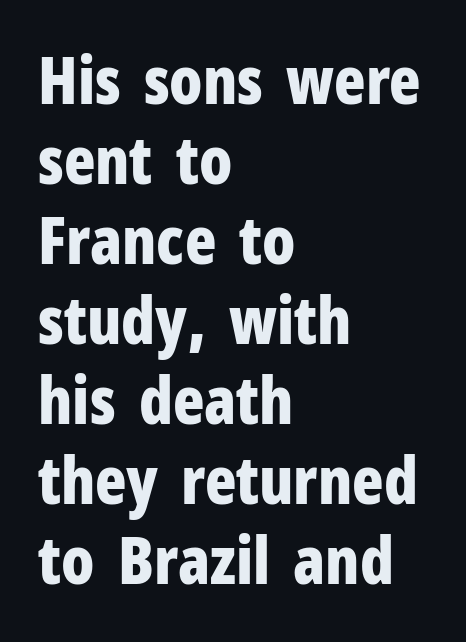
The image shows 65 px bold, condensed sans-serif type, upright; set left-aligned, line spacing 1.23x, normal letter spacing, not underlined; low stroke contrast and a medium x-height.
